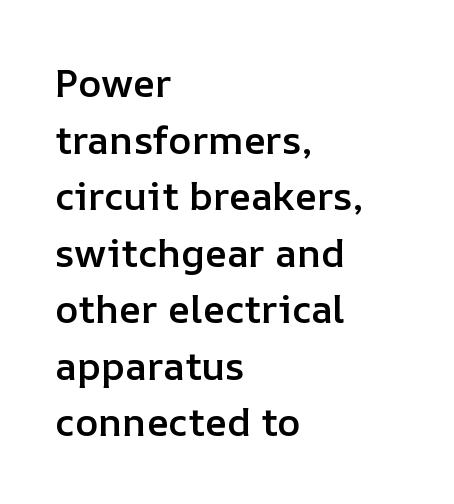
There is no visible air inserted between adjacent glyphs. This block has exactly the height ordinary leading produces. Ascenders rise straight up at ninety degrees. Honestly, there is no underline to notice here at all.
